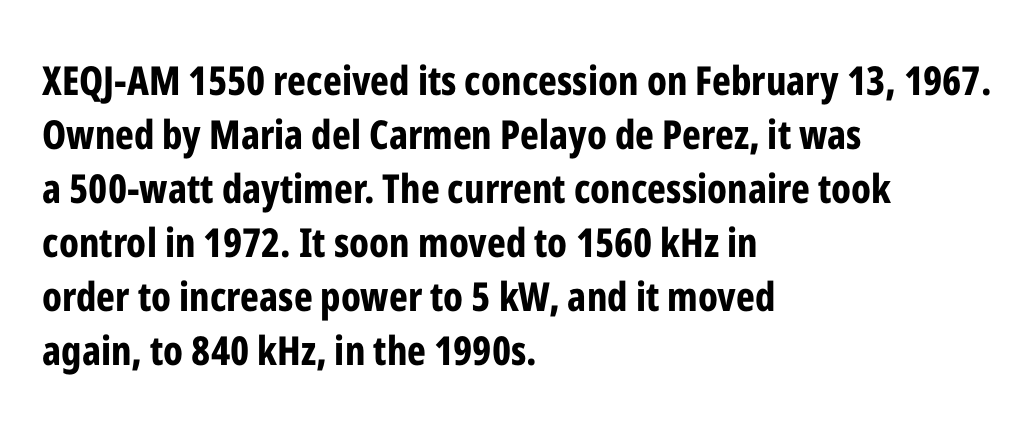
Q: Is the text bold? A: Yes.
Q: Is the text italic (slanted)? A: No, it is upright.
Q: Is the typeface a serif or a sans-serif typeface? A: Sans-serif.
Q: Is the text underlined? A: No.
Q: How is the paragraph aligned? A: Left-aligned.
Q: Is the spacing between letters normal or unusually wide? A: Normal.
Q: Is the spacing between lines tight, normal or loose? A: Normal.
Q: Width (condensed, normal, or wide)? A: Condensed.
Q: Stroke contrast? A: Low.
Q: x-height? A: Medium.
Q: Monospaced? A: No.
